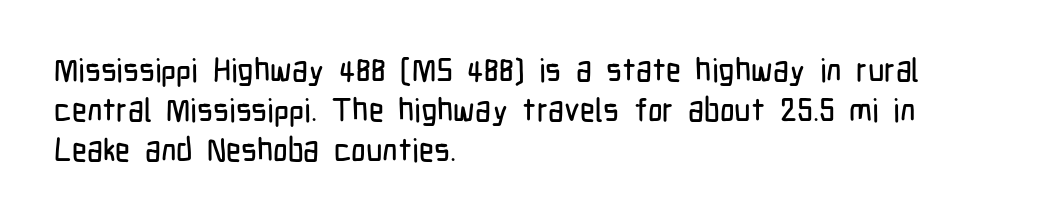
The image shows 32 px condensed sans-serif type, upright; set left-aligned, normal line spacing (1.25x), normal letter spacing, not underlined; low stroke contrast and a medium x-height.
